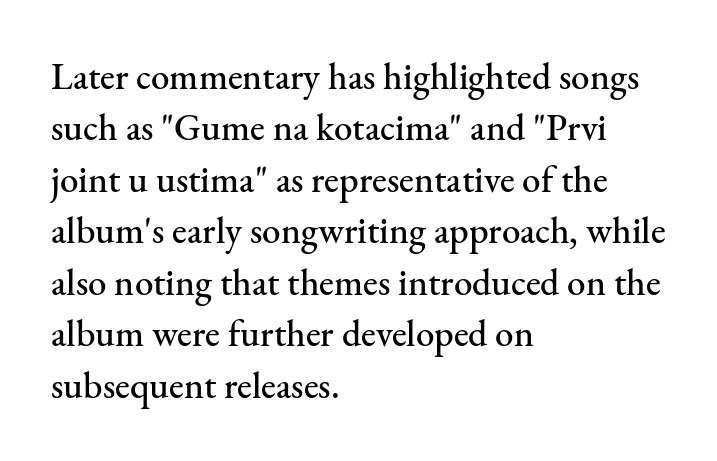
{"serif": "yes", "italic": "no", "width": "normal", "stroke_contrast": "medium", "x_height": "small", "monospaced": "no", "underline": "no", "align": "left", "line_spacing": "normal", "line_spacing_ratio": 1.39, "letter_spacing": "normal", "letter_spacing_em": 0.0, "glyph_px": 37}
